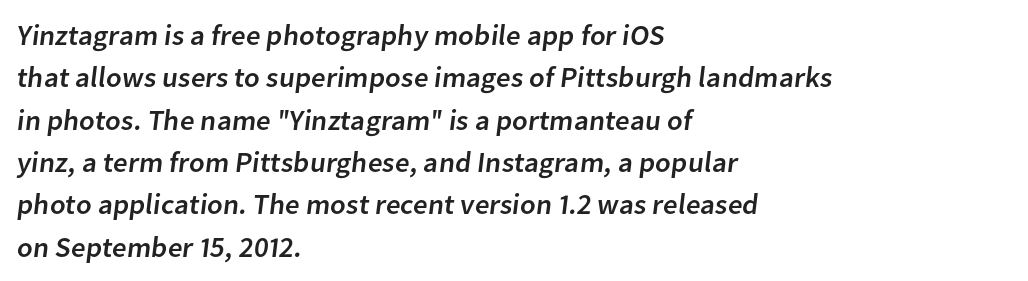
{"serif": "no", "width": "normal", "stroke_contrast": "low", "x_height": "medium", "monospaced": "no", "underline": "no", "align": "left", "line_spacing": "normal", "line_spacing_ratio": 1.46, "letter_spacing": "normal", "letter_spacing_em": 0.0, "glyph_px": 29}
